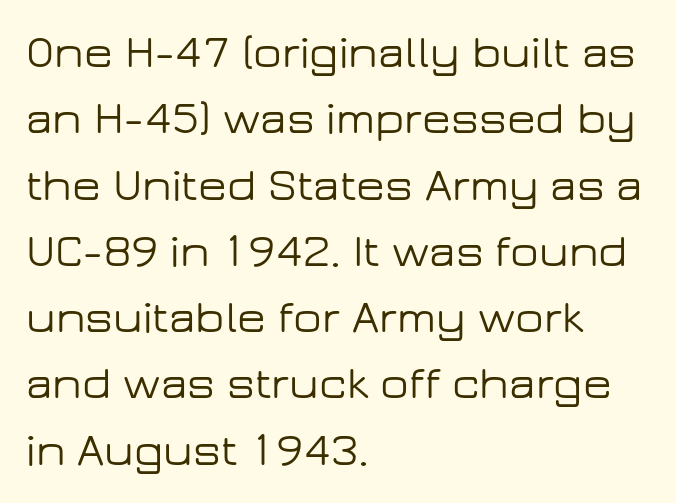
The image shows 47 px wide sans-serif type, upright; set left-aligned, normal line spacing (1.41x), normal letter spacing, not underlined; low stroke contrast and a medium x-height.
